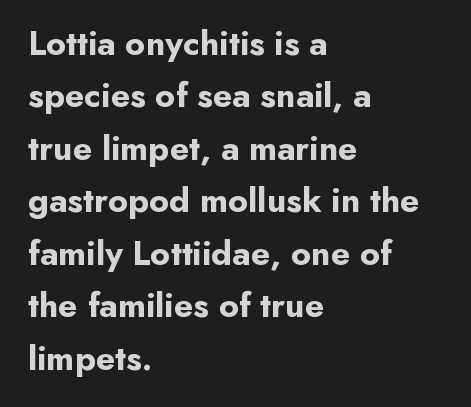
The image shows 35 px bold sans-serif type, upright; set left-aligned, normal line spacing (1.5x), normal letter spacing, not underlined; low stroke contrast and a small x-height.
